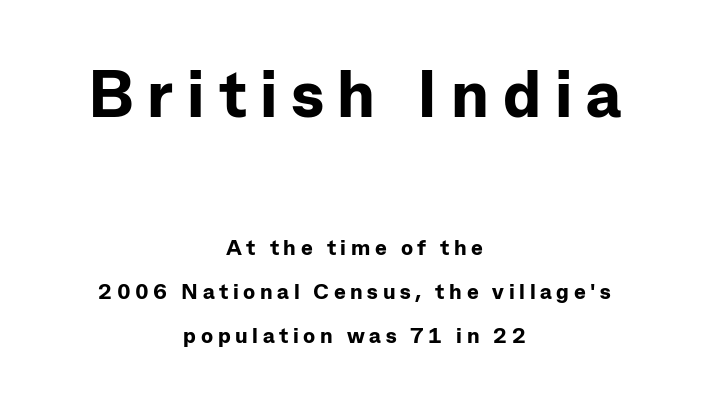
The image shows 66 px bold sans-serif type, upright; set centered, loose line spacing (1.98x), unusually wide letter spacing (+0.21 em), not underlined; the first (top) block is 3.0x larger; low stroke contrast and a medium x-height.
